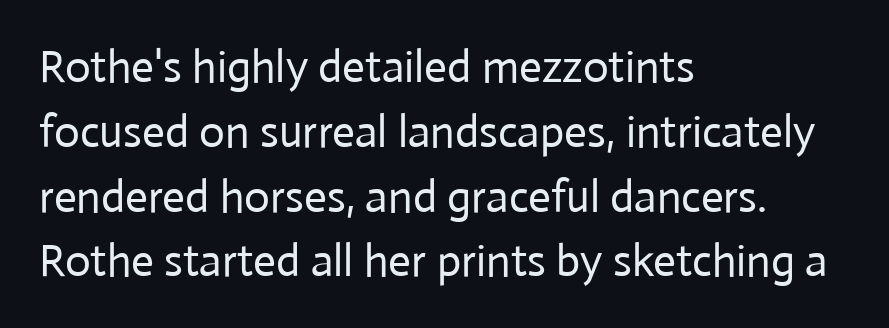
Q: Is the text bold? A: No.
Q: Is the text italic (slanted)? A: No, it is upright.
Q: Is the typeface a serif or a sans-serif typeface? A: Sans-serif.
Q: Is the text underlined? A: No.
Q: How is the paragraph aligned? A: Left-aligned.
Q: Is the spacing between letters normal or unusually wide? A: Normal.
Q: Is the spacing between lines tight, normal or loose? A: Normal.
Q: Width (condensed, normal, or wide)? A: Normal.
Q: Stroke contrast? A: Low.
Q: x-height? A: Medium.
Q: Monospaced? A: No.
